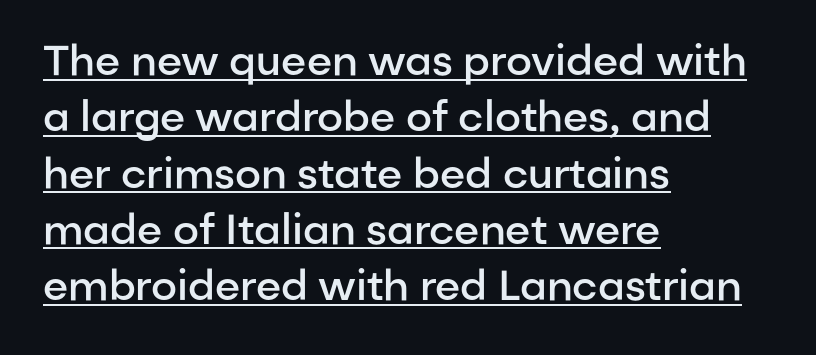
Reading down the column, the eye jumps a familiar distance to each next line. Varying glyph widths throughout — classic text-font behaviour. Observe the ordinary spacing: letters are neighbours, not strangers. You can tell from the bare stems that sans-serif type was used.
